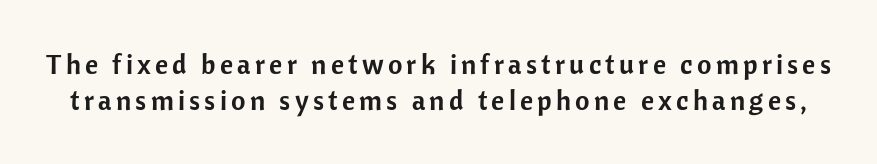
The image shows 28 px sans-serif type, upright; set normal line spacing (1.29x), not underlined; low stroke contrast and a medium x-height.
